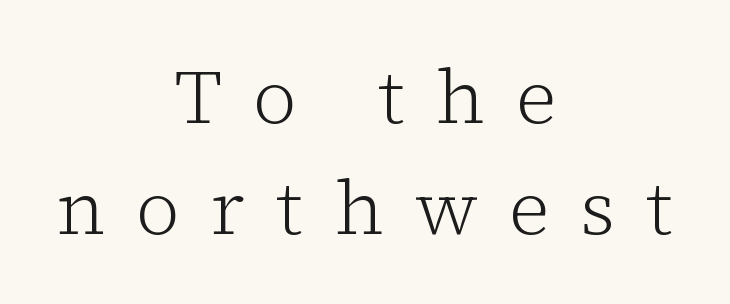
Lines of text with bare space underneath. Spacing between characters has been opened up far beyond the box default. Each letter keeps its own natural width here, so spacing adapts to shape. The weight would be labelled regular, book, light, or lighter still. Horizontal alignment here is central, giving a formal, balanced look.
